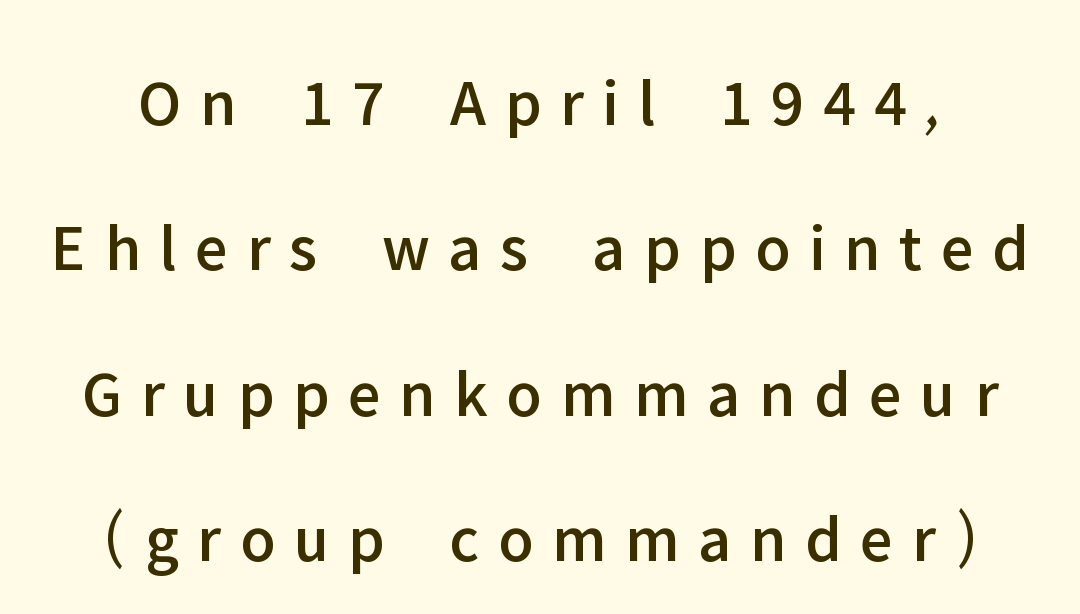
You could fit nearly another row in the gap between these rows. A roman cut, with each character standing at attention. Looks like regular typesetting: each glyph gets only the width it needs. Caption: expanded tracking, letters set apart. Does the type have serifs? No, each stem ends abruptly. The zone under the glyphs is completely vacant.
